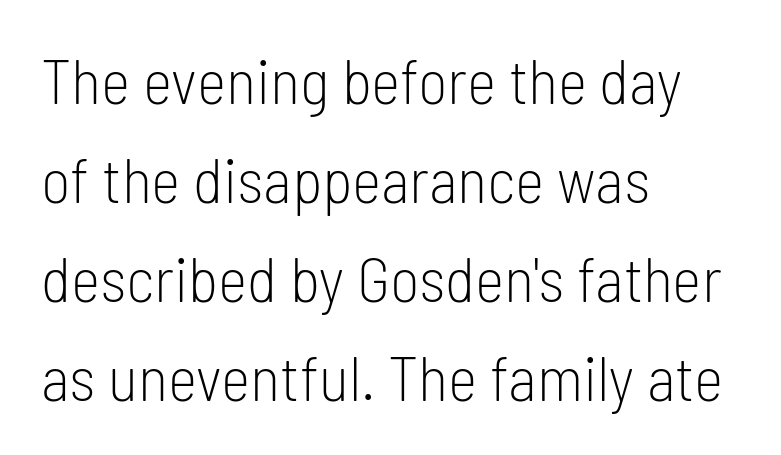
The image shows 63 px light, condensed sans-serif type, upright; set left-aligned, normal line spacing (1.57x), normal letter spacing, not underlined; low stroke contrast and a medium x-height.
